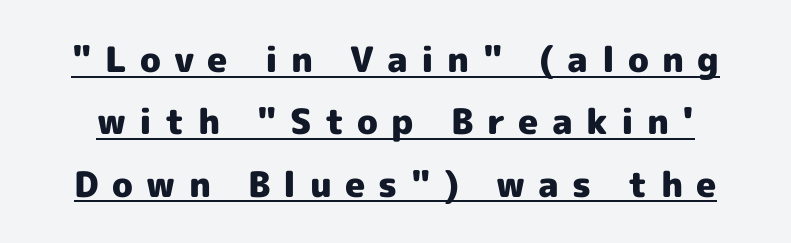
The image shows 35 px heavy sans-serif type, upright; set line spacing 1.78x, unusually wide letter spacing (+0.38 em), underlined; a medium x-height.
